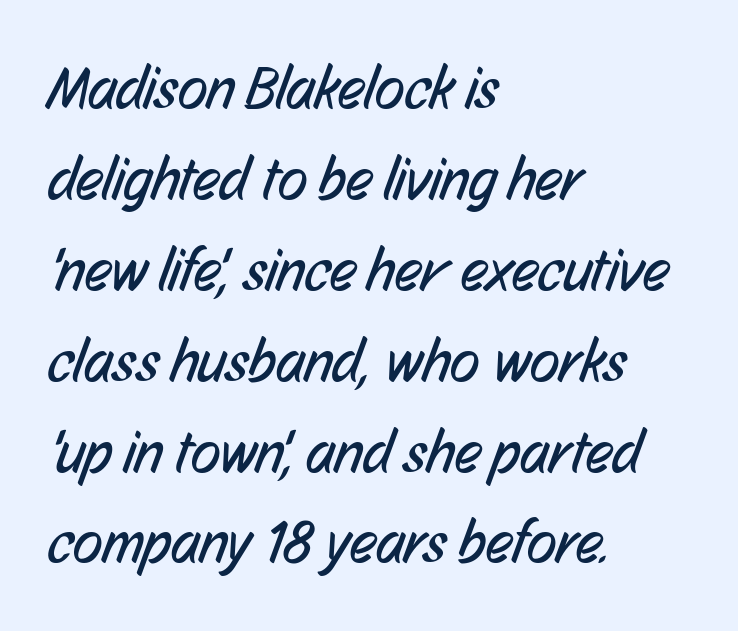
{"serif": "no", "bold": "no", "weight": "regular", "width": "condensed", "stroke_contrast": "low", "x_height": "medium", "monospaced": "no", "underline": "no", "align": "left", "line_spacing": "normal", "line_spacing_ratio": 1.49, "letter_spacing": "normal", "letter_spacing_em": 0.0, "glyph_px": 61}
